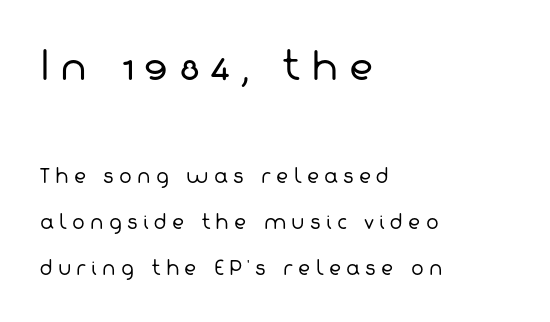
{"serif": "no", "bold": "no", "weight": "regular", "width": "normal", "stroke_contrast": "low", "x_height": "medium", "monospaced": "no", "underline": "no", "align": "left", "line_spacing": "loose", "line_spacing_ratio": 2.43, "letter_spacing": "wide", "letter_spacing_em": 0.27, "larger_block": "first", "size_ratio": 2.0, "glyph_px": 38}
